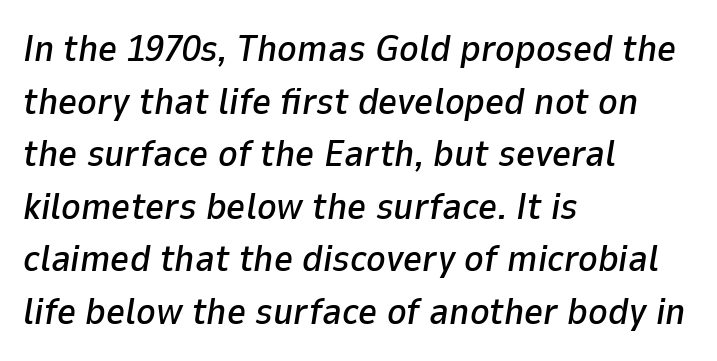
Letters rest on an invisible, unmarked baseline. The glyphs look as if they've been sheared to an angle. These lines are rendered in a variable-pitch font. If you drew a ruler down the left edge, every line would touch it. Tracking here is standard; glyphs follow each other at the usual distance.
